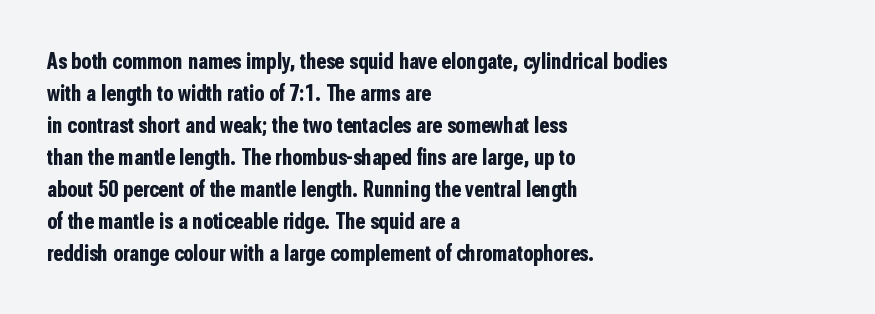
{"italic": "no", "bold": "yes", "underline": "no", "align": "left", "line_spacing": "normal", "line_spacing_ratio": 1.39, "letter_spacing": "normal", "letter_spacing_em": 0.0, "glyph_px": 23}
